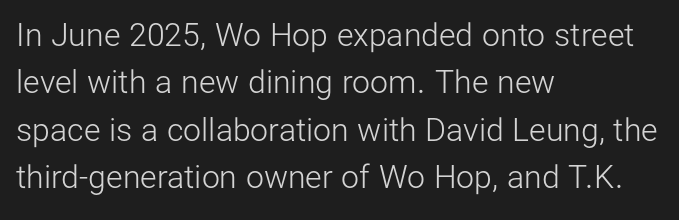
{"serif": "no", "italic": "no", "bold": "no", "weight": "light", "width": "normal", "stroke_contrast": "low", "x_height": "medium", "monospaced": "no", "underline": "no", "align": "left", "line_spacing": "normal", "line_spacing_ratio": 1.48, "letter_spacing": "normal", "letter_spacing_em": 0.0, "glyph_px": 32}
